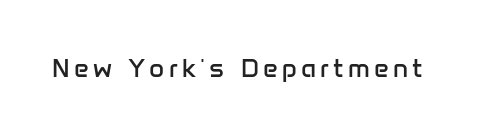
The image shows 26 px text type, upright; set not underlined.
